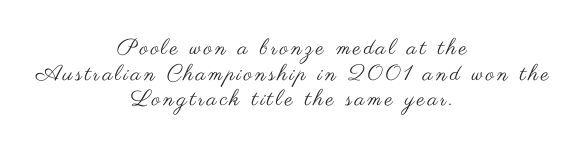
The words here are not underlined. Weight: regular or lighter. Horizontal alignment here is central, giving a formal, balanced look.
